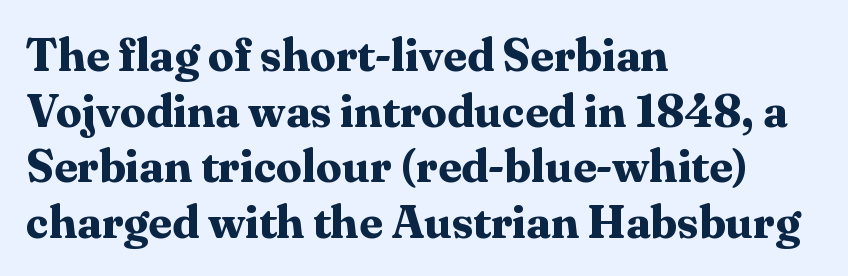
{"serif": "yes", "italic": "no", "bold": "yes", "weight": "bold", "width": "normal", "stroke_contrast": "medium", "x_height": "medium", "monospaced": "no", "underline": "no", "align": "left", "line_spacing_ratio": 1.21, "letter_spacing": "normal", "letter_spacing_em": 0.0, "glyph_px": 46}
